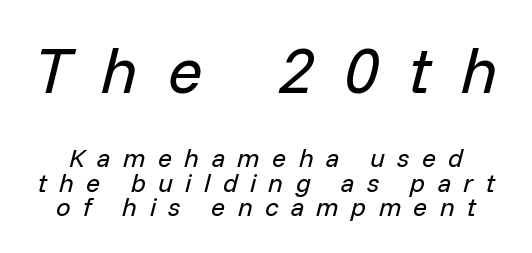
Q: Is the text bold? A: No.
Q: Is the text italic (slanted)? A: Yes, it leans right by about 14 degrees.
Q: Is the text underlined? A: No.
Q: Is the spacing between letters normal or unusually wide? A: Unusually wide.
Q: Is the spacing between lines tight, normal or loose? A: Tight.
Q: Which block of text is set in a larger size, the first (top) or the second (bottom)? A: The first (top) one.
Q: Width (condensed, normal, or wide)? A: Normal.
Q: Stroke contrast? A: Low.
Q: x-height? A: Medium.
Q: Monospaced? A: No.
